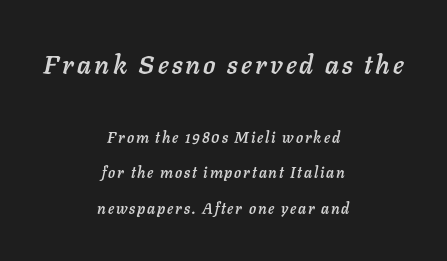
Q: Is the text italic (slanted)? A: Yes, it leans right by about 11 degrees.
Q: Is the text underlined? A: No.
Q: How is the paragraph aligned? A: Centered.
Q: Is the spacing between lines tight, normal or loose? A: Loose.
Q: Which block of text is set in a larger size, the first (top) or the second (bottom)? A: The first (top) one.
